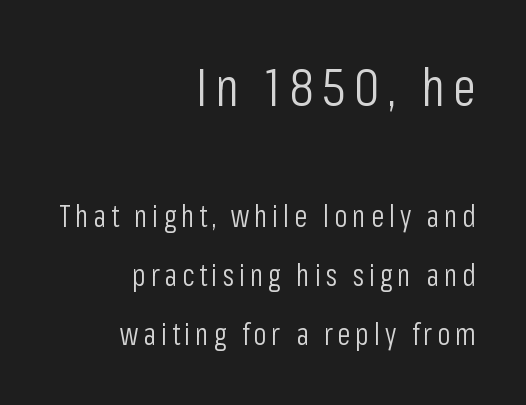
{"serif": "no", "italic": "no", "bold": "no", "weight": "light", "width": "condensed", "stroke_contrast": "low", "x_height": "medium", "monospaced": "no", "underline": "no", "align": "right", "line_spacing": "loose", "line_spacing_ratio": 1.97, "larger_block": "first", "size_ratio": 1.73, "glyph_px": 52}
